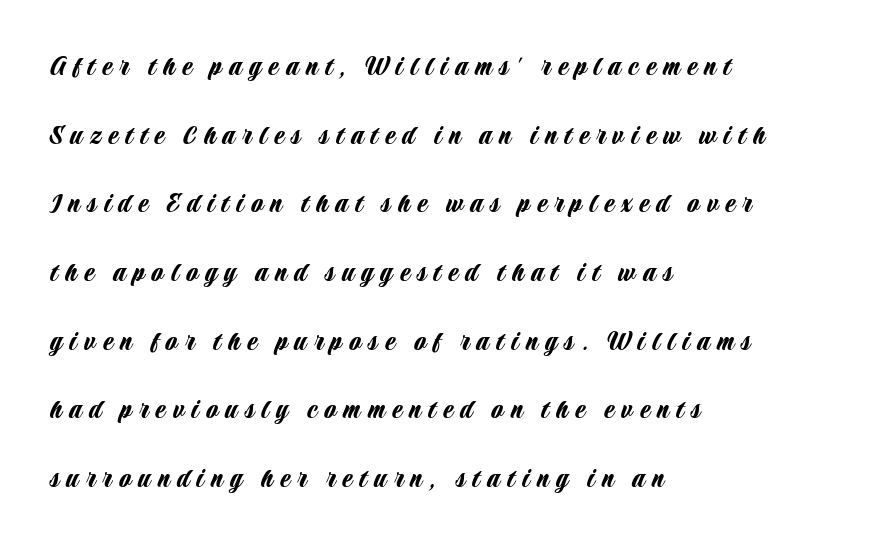
The image shows 30 px condensed sans-serif type; set left-aligned, loose line spacing (2.29x), unusually wide letter spacing (+0.24 em), not underlined; low stroke contrast and a large x-height.
